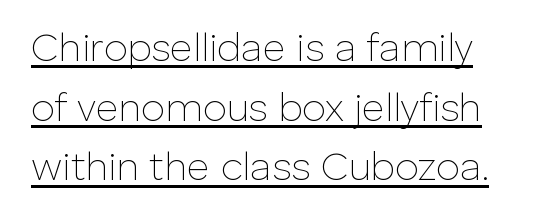
{"serif": "no", "italic": "no", "bold": "no", "weight": "thin", "width": "normal", "stroke_contrast": "low", "x_height": "medium", "monospaced": "no", "underline": "yes", "line_spacing": "normal", "line_spacing_ratio": 1.53, "letter_spacing": "normal", "letter_spacing_em": 0.0, "glyph_px": 39}
